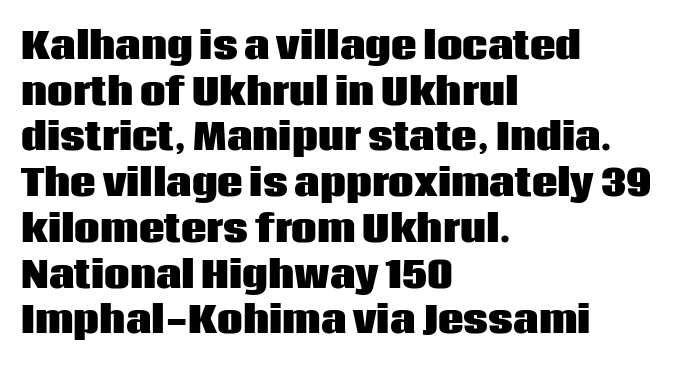
The image shows 36 px heavy sans-serif type, upright; set left-aligned, normal line spacing (1.27x), normal letter spacing, not underlined; low stroke contrast and a large x-height.
